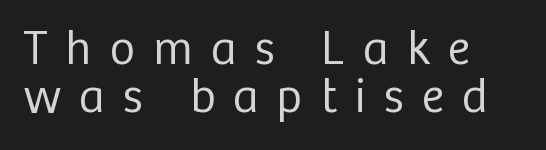
These lines are set flush left with a ragged right edge. Every character sits straight up, as roman type does. I'd call this a sans setting — the letters go barefoot. Stems and bowls with no extra thickness — not bold. The vertical gap from one line to the next is small.
